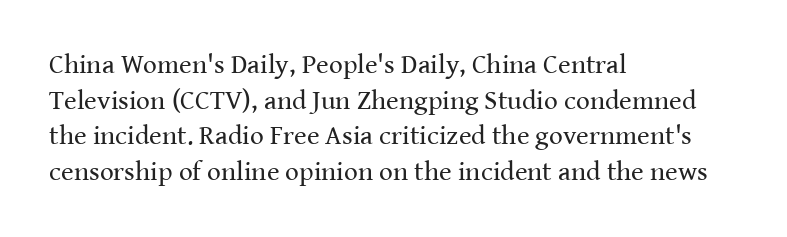
Notice how descenders clear the ascenders below comfortably — that's standard leading. Rule under the text: the space is simply empty. This rendering uses left alignment, leaving the right contour irregular. The type sits square on the baseline with zero lean. The font sits on the lighter half of the weight spectrum, regular included. The gaps between neighbouring characters are ordinary and unremarkable.
